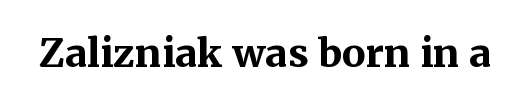
The image shows 39 px bold serif type, upright; set normal letter spacing, not underlined; medium stroke contrast and a medium x-height.
